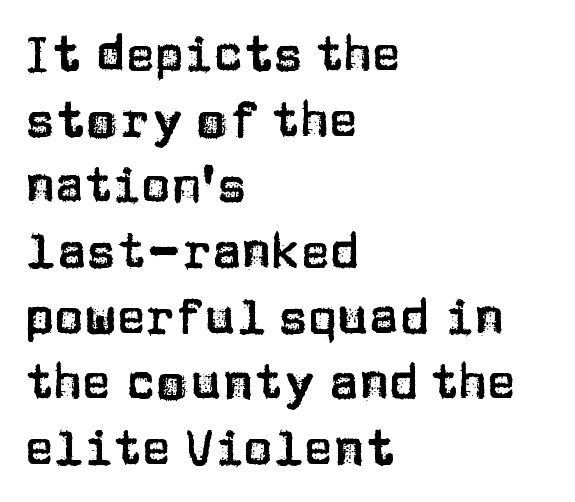
{"serif": "no", "italic": "no", "width": "normal", "stroke_contrast": "low", "x_height": "large", "monospaced": "no", "underline": "no", "align": "left", "line_spacing": "normal", "line_spacing_ratio": 1.34, "letter_spacing": "normal", "letter_spacing_em": 0.0, "glyph_px": 49}
